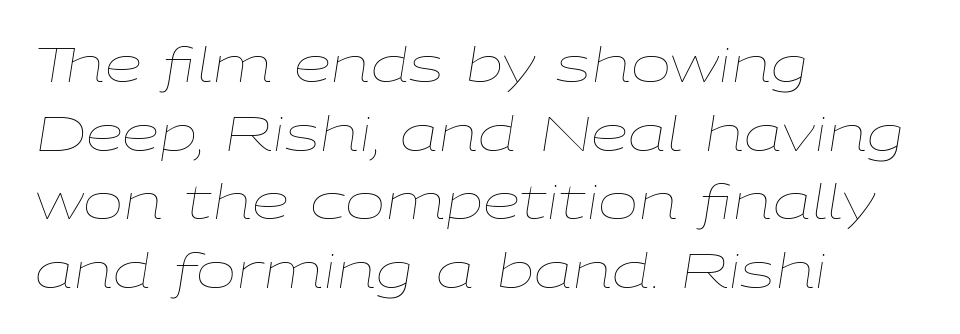
{"italic": "yes", "lean": "right", "slant_degrees": 9, "bold": "no", "weight": "thin", "width": "wide", "stroke_contrast": "low", "x_height": "medium", "monospaced": "no", "underline": "no", "align": "left", "line_spacing": "normal", "line_spacing_ratio": 1.43, "letter_spacing": "normal", "letter_spacing_em": 0.0, "glyph_px": 48}
